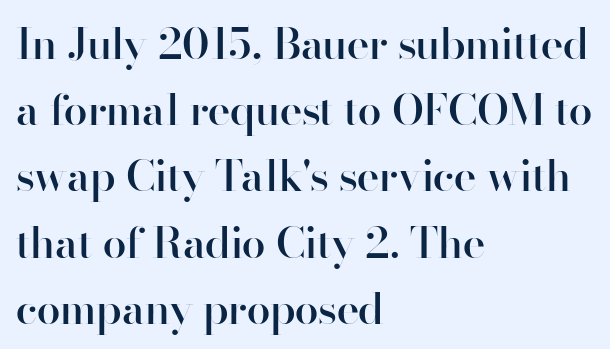
These lines are rendered in a variable-pitch font. Tracking here is standard; glyphs follow each other at the usual distance. Regarding leading, the lines here are spaced in the standard way. Examine the stroke ends and you'll find no serifs. The setting favours the left margin, as ordinary paragraphs usually do. Typographic density is moderately raised because the face is semibold.
